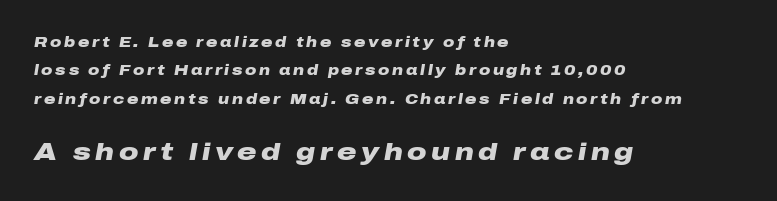
Notice how the passage keeps a crisp vertical edge on the left only. Glance below the letters and you will spot only blank space. Airy leading. A full-strength bold gives these letters their thick strokes. The passage shown begins with its smaller block and ends with its larger one. Slant detected: the letters are inclined.
